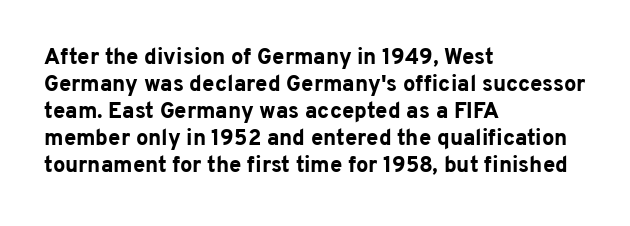
Q: Is the text bold? A: Yes.
Q: Is the text italic (slanted)? A: No, it is upright.
Q: Is the text underlined? A: No.
Q: How is the paragraph aligned? A: Left-aligned.
Q: Is the spacing between letters normal or unusually wide? A: Normal.
